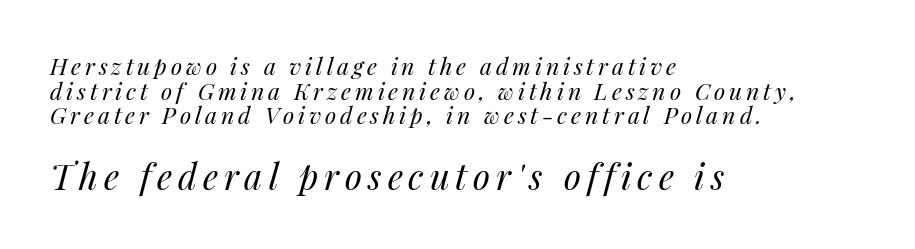
The image shows 35 px regular-weight type, italic (leaning right); set left-aligned, tight line spacing (1.07x), not underlined; the second (bottom) block is 1.52x larger; medium stroke contrast and a medium x-height.
